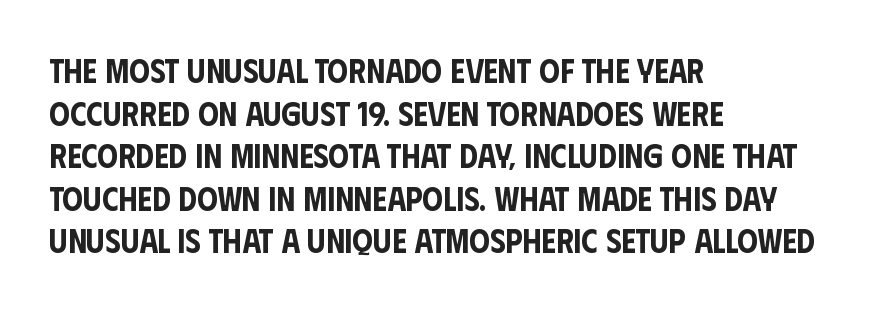
The image shows 33 px condensed sans-serif type, upright; set left-aligned, normal line spacing (1.29x), normal letter spacing, not underlined; low stroke contrast and a large x-height.
